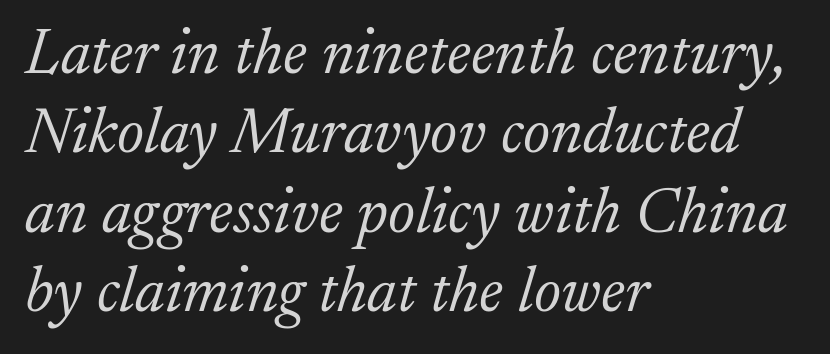
Standard letterfit; no display-style spreading of the glyphs. The string is rendered with underlining switched off. Slanted lettering throughout. Stems and bowls with no extra thickness — not bold. This rendering uses left alignment, leaving the right contour irregular. Here the designer chose a conventional face with non-uniform glyph widths.
